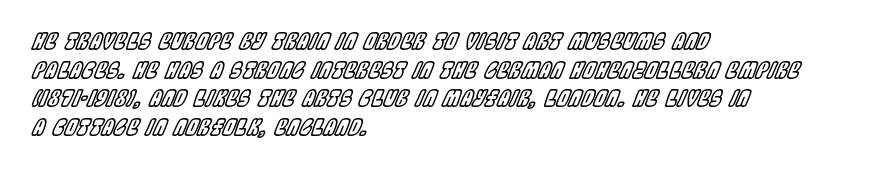
In CSS terms this would be text-align: left. Slanted lettering throughout. Descenders are the only things crossing below the line. Regarding leading, the lines here are spaced in the standard way. Tracking value appears to be zero — textbook default spacing.
